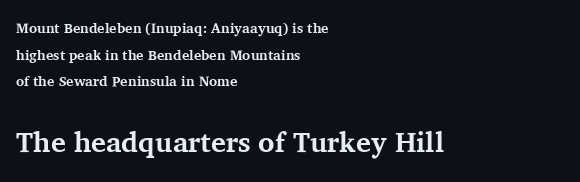
{"serif": "yes", "italic": "no", "bold": "yes", "weight": "bold", "width": "normal", "stroke_contrast": "medium", "x_height": "medium", "monospaced": "no", "underline": "no", "align": "left", "line_spacing": "loose", "line_spacing_ratio": 1.9, "letter_spacing": "normal", "letter_spacing_em": 0.0, "larger_block": "second", "size_ratio": 2.0, "glyph_px": 28}
